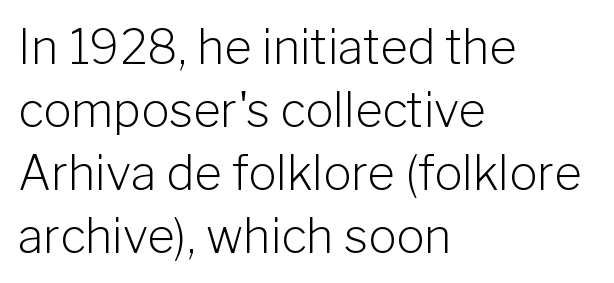
{"serif": "no", "italic": "no", "bold": "no", "weight": "light", "width": "normal", "stroke_contrast": "low", "x_height": "medium", "monospaced": "no", "underline": "no", "align": "left", "line_spacing": "normal", "line_spacing_ratio": 1.34, "letter_spacing": "normal", "letter_spacing_em": 0.0, "glyph_px": 47}
